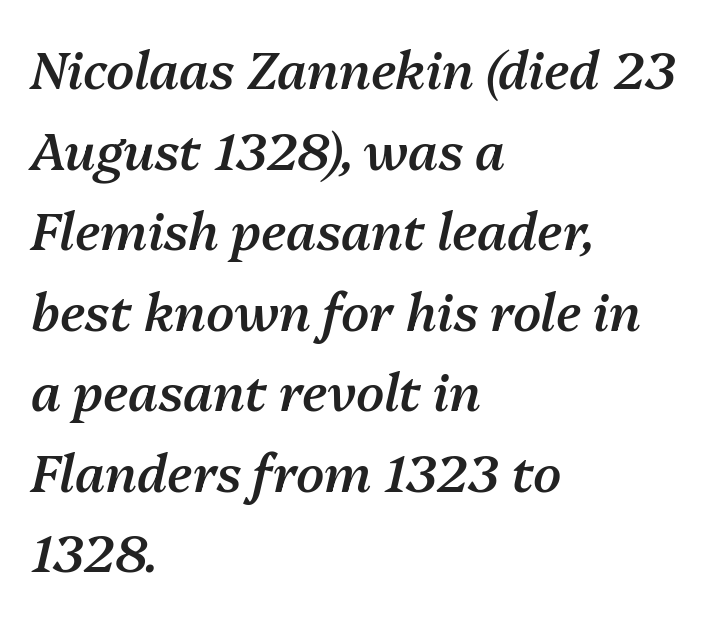
Q: Is the text bold? A: Semi-bold.
Q: Is the text italic (slanted)? A: Yes, it leans right by about 13 degrees.
Q: Is the text underlined? A: No.
Q: How is the paragraph aligned? A: Left-aligned.
Q: Is the spacing between letters normal or unusually wide? A: Normal.
Q: Is the spacing between lines tight, normal or loose? A: Normal.
Q: Width (condensed, normal, or wide)? A: Normal.
Q: Stroke contrast? A: Medium.
Q: x-height? A: Medium.
Q: Monospaced? A: No.
